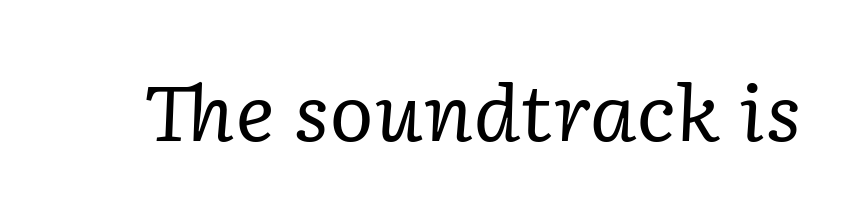
The image shows 76 px regular-weight serif type, italic (leaning right); set normal letter spacing, not underlined; low stroke contrast and a medium x-height.
